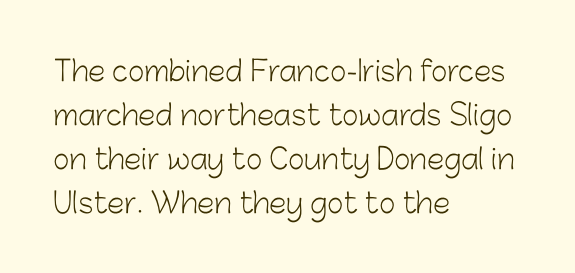
Q: Is the text bold? A: No.
Q: Is the text italic (slanted)? A: No, it is upright.
Q: Is the typeface a serif or a sans-serif typeface? A: Sans-serif.
Q: Is the text underlined? A: No.
Q: How is the paragraph aligned? A: Left-aligned.
Q: Is the spacing between letters normal or unusually wide? A: Normal.
Q: Is the spacing between lines tight, normal or loose? A: Normal.
Q: Width (condensed, normal, or wide)? A: Normal.
Q: Stroke contrast? A: Low.
Q: x-height? A: Medium.
Q: Monospaced? A: No.
